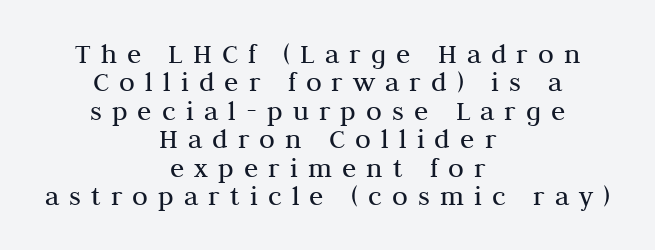
The image shows 29 px regular-weight serif type, upright; set centered, tight line spacing (0.98x), unusually wide letter spacing (+0.35 em), not underlined; medium stroke contrast and a medium x-height.
